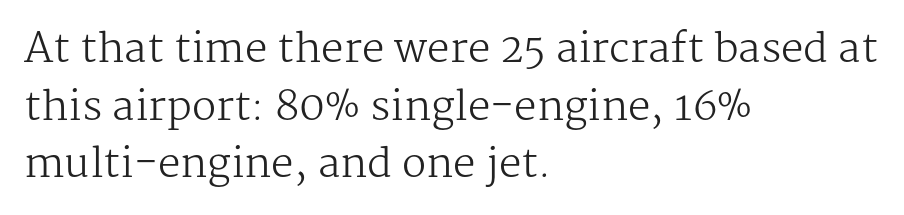
{"serif": "yes", "italic": "no", "bold": "no", "weight": "regular", "width": "normal", "stroke_contrast": "medium", "x_height": "medium", "monospaced": "no", "underline": "no", "align": "left", "line_spacing": "normal", "line_spacing_ratio": 1.44, "letter_spacing": "normal", "letter_spacing_em": 0.0, "glyph_px": 40}
